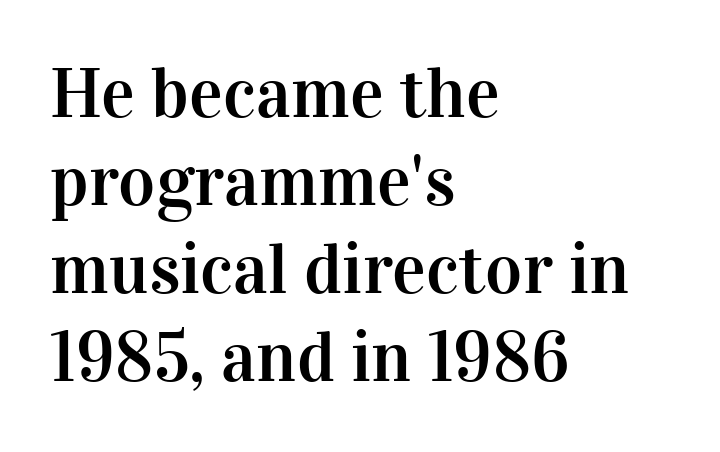
{"serif": "yes", "italic": "no", "width": "normal", "stroke_contrast": "high", "x_height": "medium", "monospaced": "no", "underline": "no", "align": "left", "line_spacing_ratio": 1.24, "letter_spacing": "normal", "letter_spacing_em": 0.0, "glyph_px": 71}
